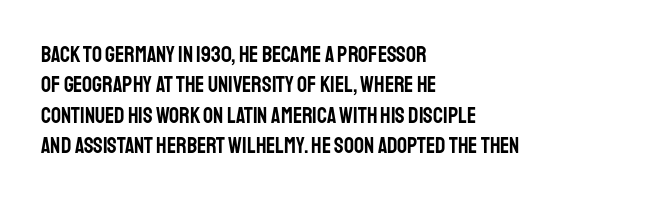
{"italic": "no", "underline": "no", "align": "left", "line_spacing": "normal", "line_spacing_ratio": 1.38, "letter_spacing": "normal", "letter_spacing_em": 0.0, "glyph_px": 22}
